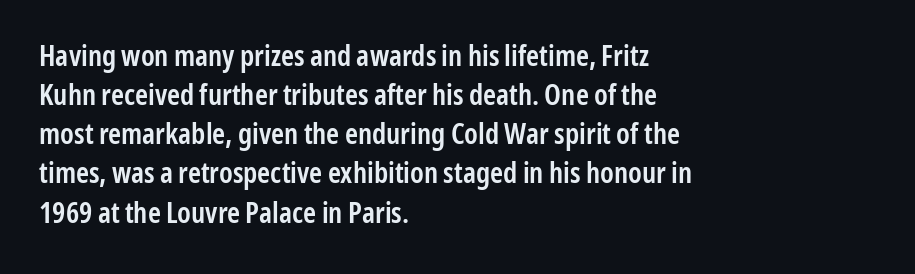
Examine the stroke ends and you'll find no serifs. Its strokes are somewhat broadened, the hallmark of semibold type. Glance below the letters and you will spot only blank space. The lines sit at an ordinary, default distance from one another. Notice how the stems are strictly vertical — no italics here. Is the letter spacing exaggerated? No — it looks like the ordinary default.
